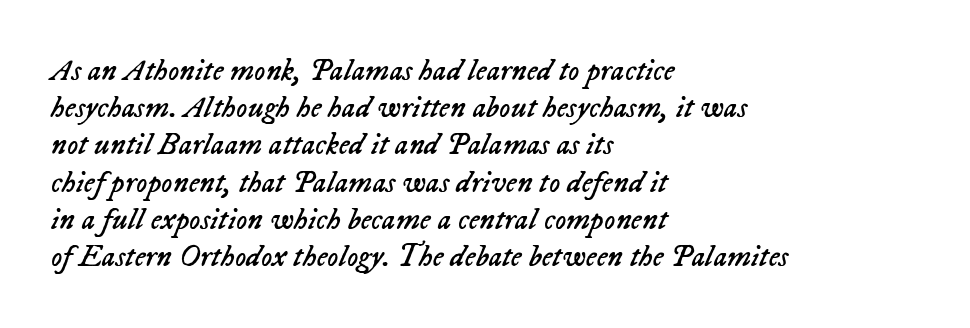
{"italic": "yes", "lean": "right", "slant_degrees": 23, "bold": "no", "weight": "regular", "width": "normal", "stroke_contrast": "low", "x_height": "medium", "monospaced": "no", "underline": "no", "align": "left", "line_spacing_ratio": 1.2, "letter_spacing": "normal", "letter_spacing_em": 0.0, "glyph_px": 31}
